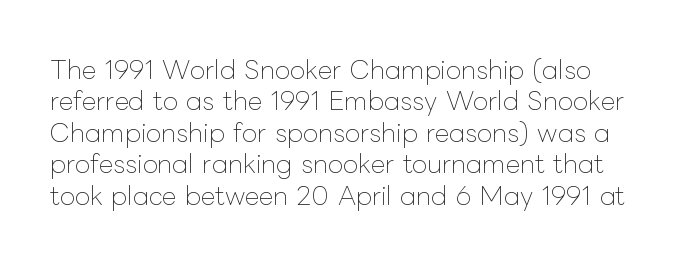
The image shows 25 px text type, upright; set normal line spacing (1.26x), normal letter spacing, not underlined.
